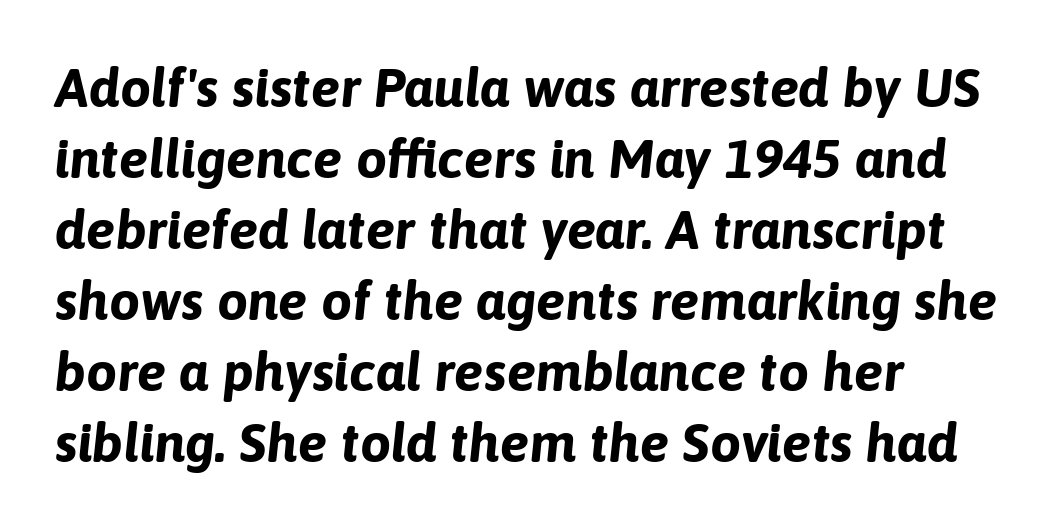
Q: Is the text bold? A: Yes.
Q: Is the text italic (slanted)? A: Yes, it leans right by about 6 degrees.
Q: Is the text underlined? A: No.
Q: How is the paragraph aligned? A: Left-aligned.
Q: Is the spacing between letters normal or unusually wide? A: Normal.
Q: Is the spacing between lines tight, normal or loose? A: Normal.
Q: Width (condensed, normal, or wide)? A: Normal.
Q: Stroke contrast? A: Low.
Q: x-height? A: Medium.
Q: Monospaced? A: No.
